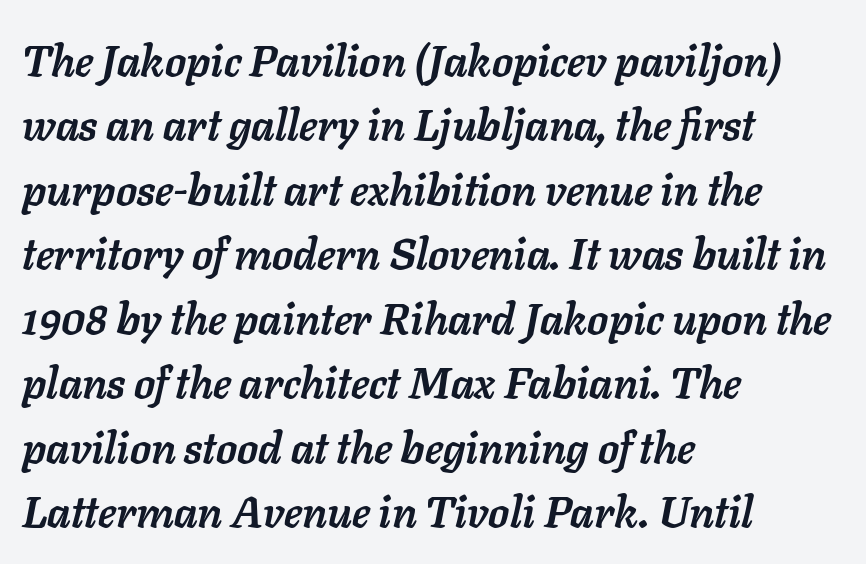
Whoever set this chose a conventional vertical rhythm. Does the lettering tilt? It does — this is italic. Caption: standard tracking, unaltered. Bare-footed words on every line. Set as a true bold cut, around the 700 mark. One-word summary of the alignment: left.
